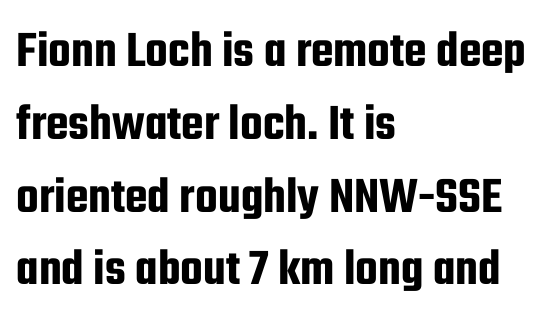
{"serif": "no", "italic": "no", "width": "condensed", "stroke_contrast": "low", "x_height": "medium", "monospaced": "no", "underline": "no", "align": "left", "line_spacing": "normal", "line_spacing_ratio": 1.4, "letter_spacing": "normal", "letter_spacing_em": 0.0, "glyph_px": 52}
